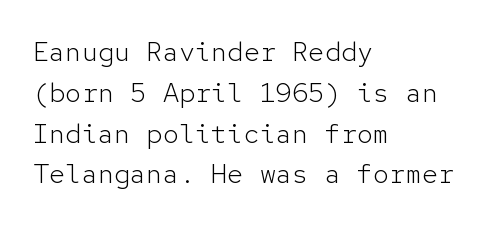
Q: Is the text bold? A: No.
Q: Is the text italic (slanted)? A: No, it is upright.
Q: Is the text underlined? A: No.
Q: How is the paragraph aligned? A: Left-aligned.
Q: Is the spacing between letters normal or unusually wide? A: Normal.
Q: Is the spacing between lines tight, normal or loose? A: Normal.
